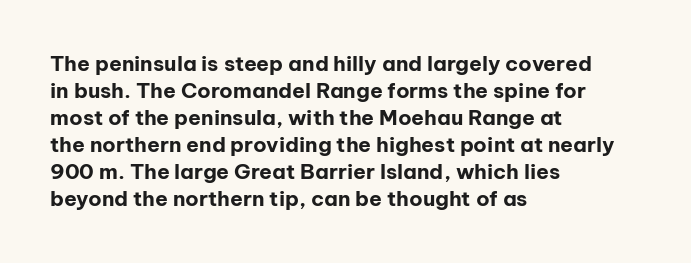
The image shows 21 px bold type, upright; set left-aligned, normal line spacing (1.29x), normal letter spacing, not underlined.
